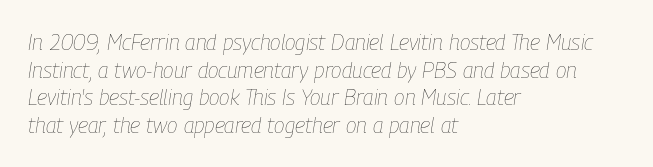
The image shows 22 px text type, italic (leaning right); set left-aligned, normal line spacing (1.26x), normal letter spacing, not underlined.
